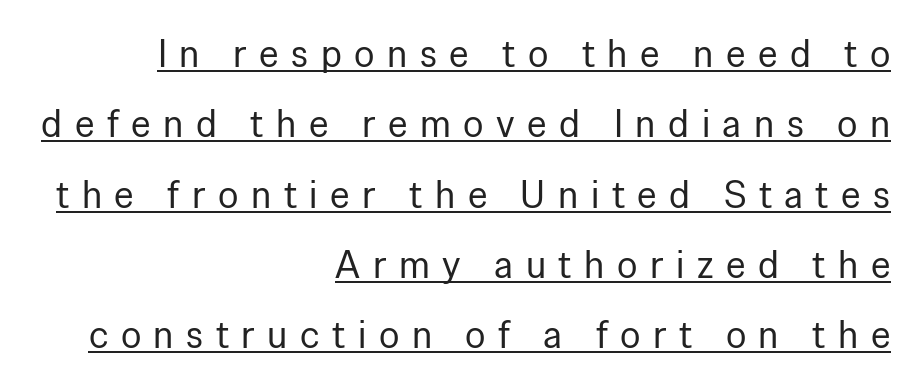
The font family rendered here belongs to the sans-serif group. Here the designer chose a conventional face with non-uniform glyph widths. A typographer would call this underscored text. The lines are quadded right. There is plenty of visible air inserted between adjacent glyphs.
